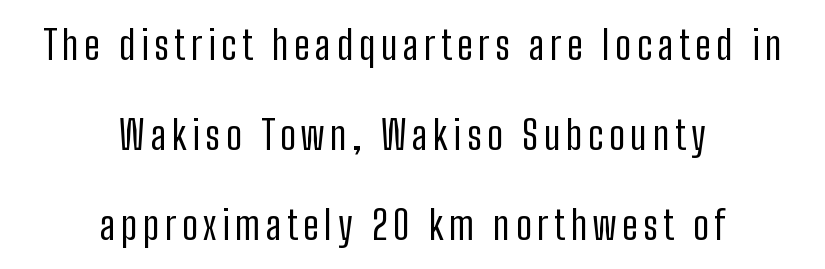
Q: Is the text bold? A: No.
Q: Is the text italic (slanted)? A: No, it is upright.
Q: Is the typeface a serif or a sans-serif typeface? A: Sans-serif.
Q: Is the text underlined? A: No.
Q: How is the paragraph aligned? A: Centered.
Q: Is the spacing between lines tight, normal or loose? A: Loose.
Q: Width (condensed, normal, or wide)? A: Condensed.
Q: Stroke contrast? A: Low.
Q: x-height? A: Medium.
Q: Monospaced? A: No.
